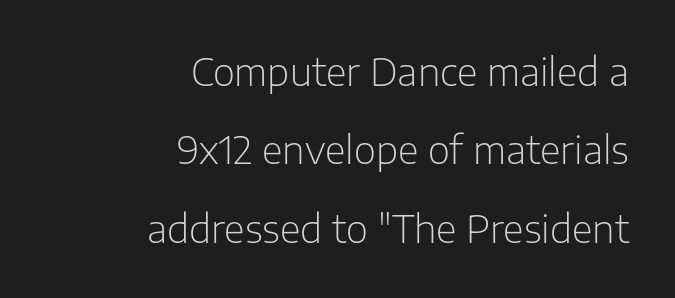
The image shows 38 px light sans-serif type, upright; set right-aligned, loose line spacing (2.06x), normal letter spacing, not underlined; low stroke contrast and a medium x-height.
